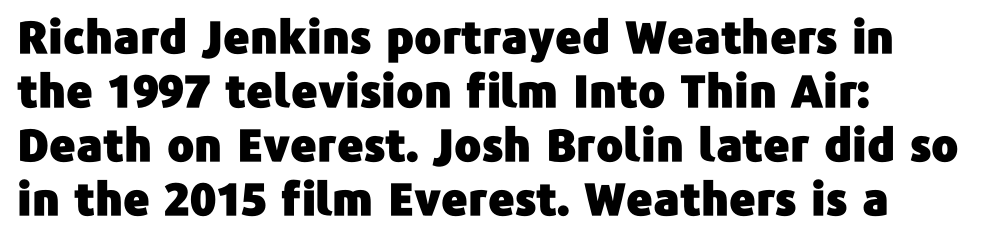
{"serif": "no", "italic": "no", "width": "normal", "stroke_contrast": "low", "x_height": "medium", "monospaced": "no", "underline": "no", "align": "left", "line_spacing_ratio": 1.2, "letter_spacing": "normal", "letter_spacing_em": 0.0, "glyph_px": 45}
